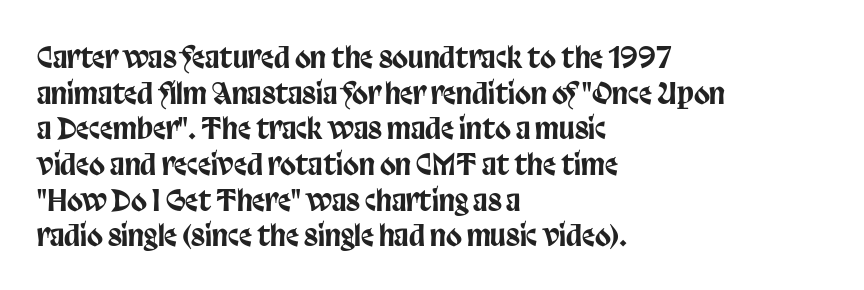
{"serif": "no", "italic": "no", "width": "condensed", "stroke_contrast": "low", "x_height": "large", "monospaced": "no", "underline": "no", "align": "left", "line_spacing_ratio": 1.23, "letter_spacing": "normal", "letter_spacing_em": 0.0, "glyph_px": 29}
